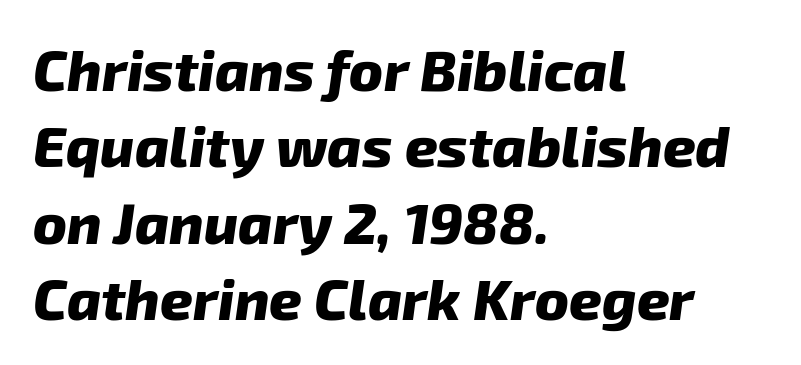
Looks like regular typesetting: each glyph gets only the width it needs. Examine the stroke ends and you'll find no serifs. Unmarked baselines from the first word to the last. Letter spacing: default.
